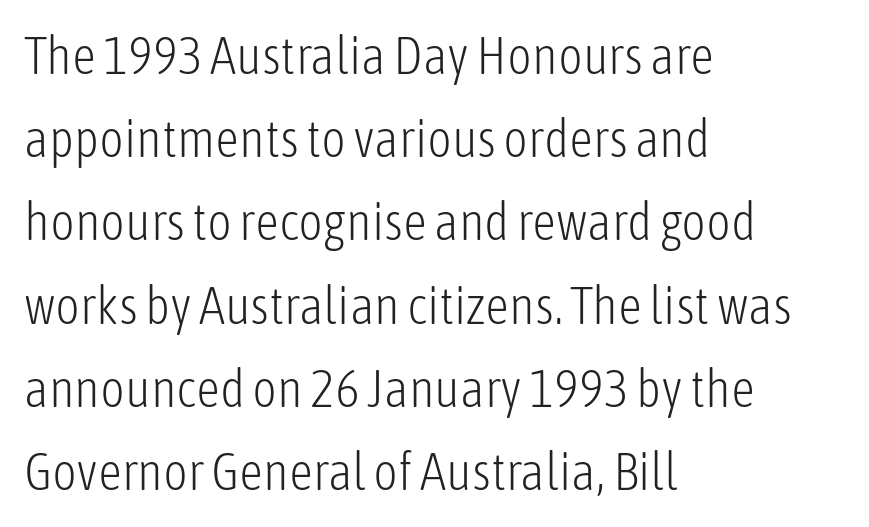
The image shows 53 px light, condensed sans-serif type, upright; set left-aligned, normal line spacing (1.57x), normal letter spacing, not underlined; low stroke contrast and a medium x-height.
